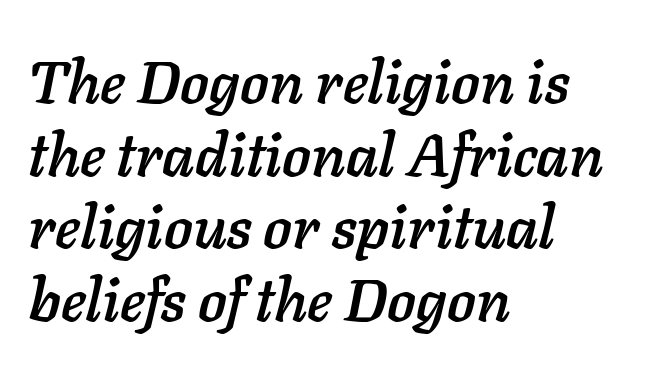
{"italic": "yes", "lean": "right", "slant_degrees": 11, "width": "normal", "stroke_contrast": "low", "x_height": "medium", "monospaced": "no", "underline": "no", "align": "left", "line_spacing_ratio": 1.21, "letter_spacing": "normal", "letter_spacing_em": 0.0, "glyph_px": 60}
